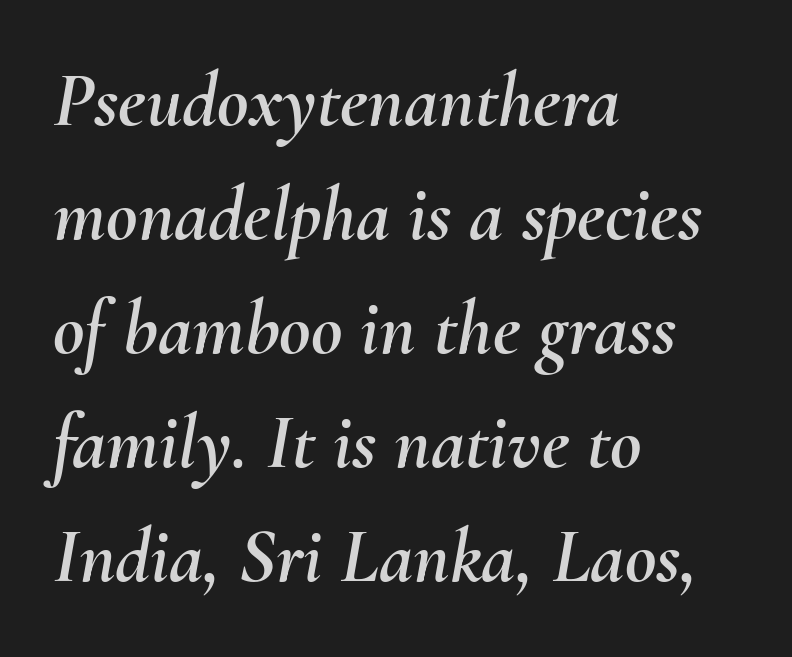
Q: Is the text italic (slanted)? A: Yes, it leans right by about 10 degrees.
Q: Is the text underlined? A: No.
Q: How is the paragraph aligned? A: Left-aligned.
Q: Is the spacing between letters normal or unusually wide? A: Normal.
Q: Is the spacing between lines tight, normal or loose? A: Normal.
Q: Width (condensed, normal, or wide)? A: Normal.
Q: Stroke contrast? A: Medium.
Q: x-height? A: Small.
Q: Monospaced? A: No.
